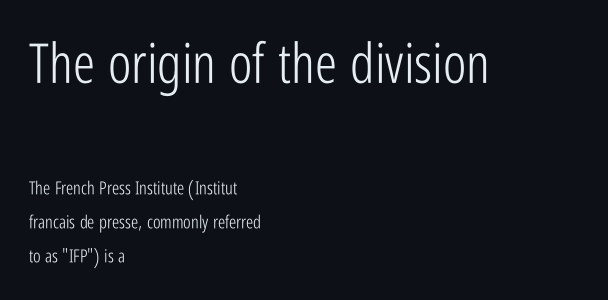
The image shows 55 px light, condensed sans-serif type, upright; set left-aligned, line spacing 1.88x, normal letter spacing, not underlined; the first (top) block is 3.06x larger; low stroke contrast and a medium x-height.
